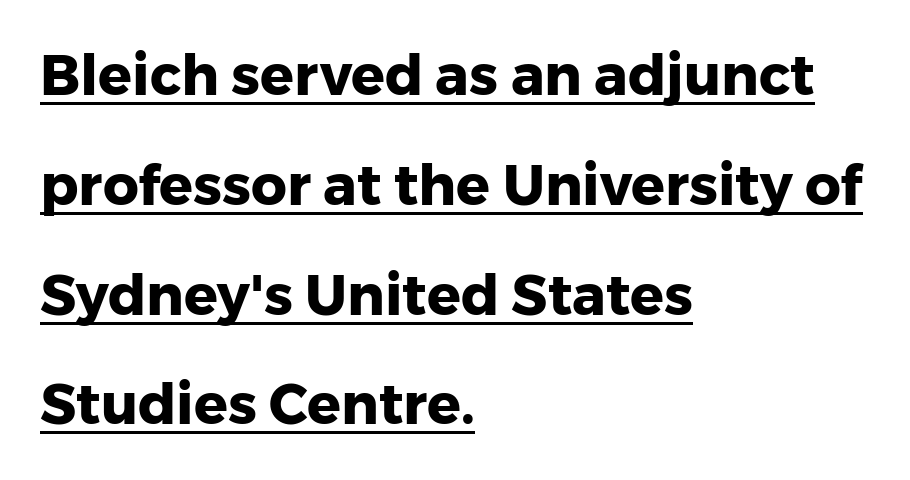
Q: Is the text bold? A: Yes.
Q: Is the text italic (slanted)? A: No, it is upright.
Q: Is the typeface a serif or a sans-serif typeface? A: Sans-serif.
Q: Is the text underlined? A: Yes.
Q: How is the paragraph aligned? A: Left-aligned.
Q: Is the spacing between letters normal or unusually wide? A: Normal.
Q: Is the spacing between lines tight, normal or loose? A: Loose.
Q: Width (condensed, normal, or wide)? A: Normal.
Q: Stroke contrast? A: Low.
Q: x-height? A: Medium.
Q: Monospaced? A: No.
